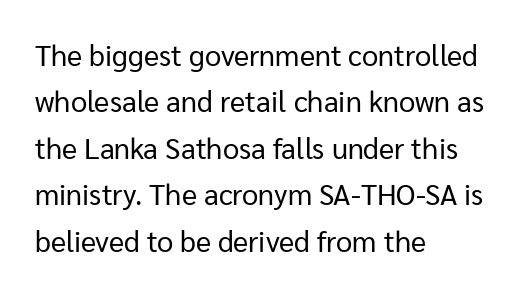
{"serif": "no", "italic": "no", "bold": "no", "weight": "regular", "width": "normal", "stroke_contrast": "low", "x_height": "medium", "monospaced": "no", "underline": "no", "align": "left", "line_spacing": "normal", "line_spacing_ratio": 1.6, "letter_spacing": "normal", "letter_spacing_em": 0.0, "glyph_px": 29}
